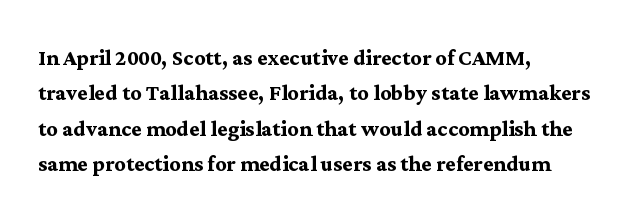
{"serif": "yes", "italic": "no", "bold": "yes", "weight": "semibold", "width": "normal", "stroke_contrast": "medium", "x_height": "medium", "monospaced": "no", "underline": "no", "align": "left", "line_spacing": "normal", "line_spacing_ratio": 1.26, "letter_spacing": "normal", "letter_spacing_em": 0.0, "glyph_px": 28}
